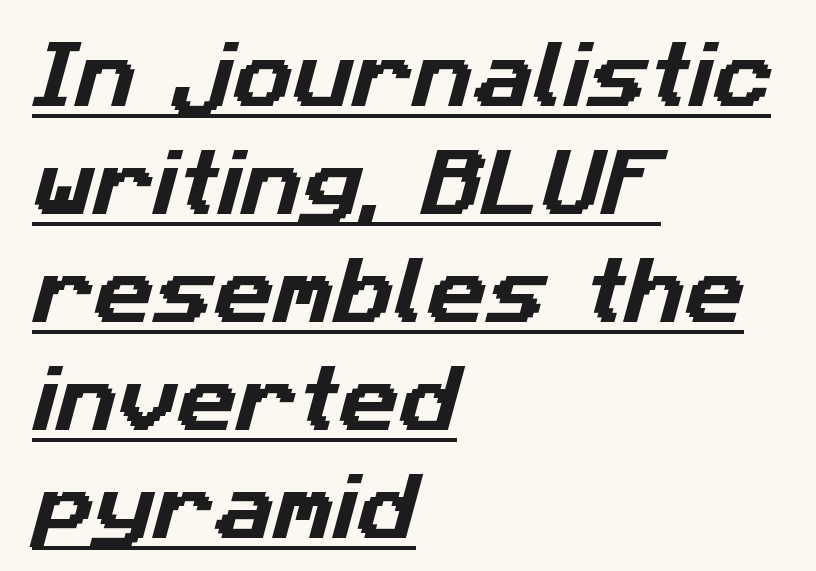
{"serif": "no", "width": "normal", "stroke_contrast": "low", "x_height": "medium", "monospaced": "no", "underline": "yes", "align": "left", "line_spacing": "normal", "line_spacing_ratio": 1.46, "letter_spacing": "normal", "letter_spacing_em": 0.0, "glyph_px": 74}
